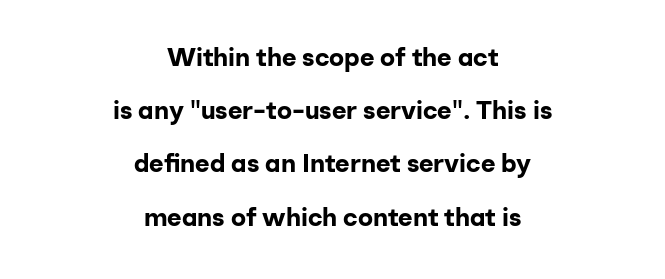
The image shows 25 px bold type, upright; set centered, loose line spacing (2.13x), normal letter spacing, not underlined.
